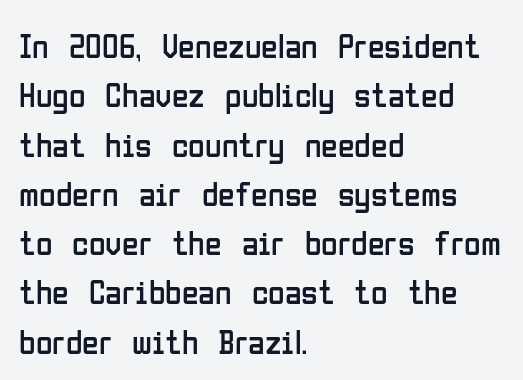
The image shows 34 px regular-weight, condensed sans-serif type, upright; set left-aligned, normal line spacing (1.45x), normal letter spacing, not underlined; low stroke contrast and a medium x-height.
